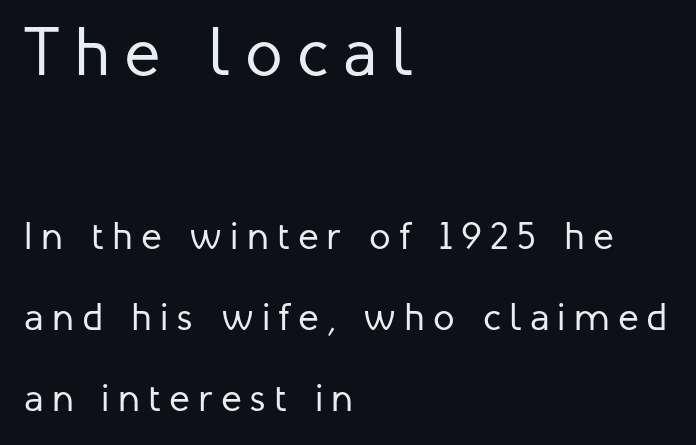
Q: Is the text bold? A: No.
Q: Is the text italic (slanted)? A: No, it is upright.
Q: Is the typeface a serif or a sans-serif typeface? A: Sans-serif.
Q: Is the text underlined? A: No.
Q: How is the paragraph aligned? A: Left-aligned.
Q: Is the spacing between letters normal or unusually wide? A: Unusually wide.
Q: Is the spacing between lines tight, normal or loose? A: Loose.
Q: Which block of text is set in a larger size, the first (top) or the second (bottom)? A: The first (top) one.
Q: Width (condensed, normal, or wide)? A: Normal.
Q: Stroke contrast? A: Low.
Q: x-height? A: Medium.
Q: Monospaced? A: No.
